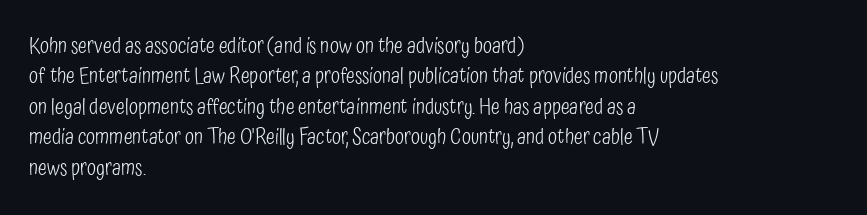
{"italic": "no", "bold": "no", "underline": "no", "align": "left", "line_spacing": "normal", "line_spacing_ratio": 1.45, "letter_spacing": "normal", "letter_spacing_em": 0.0, "glyph_px": 21}
